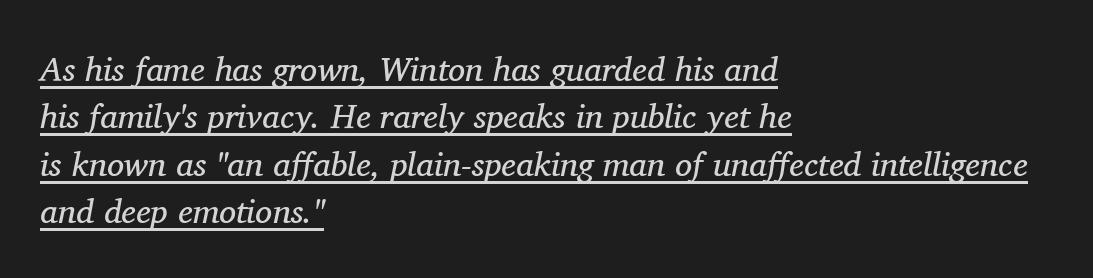
{"serif": "yes", "italic": "yes", "lean": "right", "slant_degrees": 11, "bold": "no", "weight": "regular", "width": "normal", "stroke_contrast": "medium", "x_height": "medium", "monospaced": "no", "underline": "yes", "align": "left", "line_spacing": "normal", "line_spacing_ratio": 1.39, "letter_spacing": "normal", "letter_spacing_em": 0.0, "glyph_px": 34}
